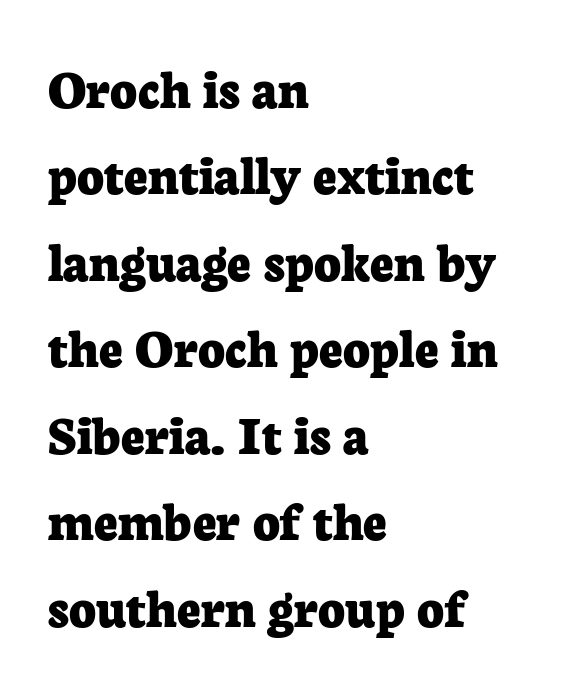
Honestly, the letter spacing is just normal — you wouldn't notice it. Proportional: the letters do not fall into vertical columns. This sample uses an upright cut, with every glyph sitting square on the baseline. Has an underline been added? It has not.
